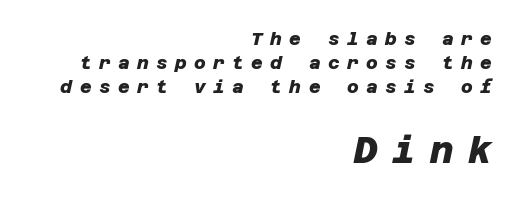
The image shows 36 px heavy sans-serif type; set right-aligned, normal line spacing (1.34x), unusually wide letter spacing (+0.41 em), not underlined; the second (bottom) block is 2.0x larger; low stroke contrast and a large x-height.
